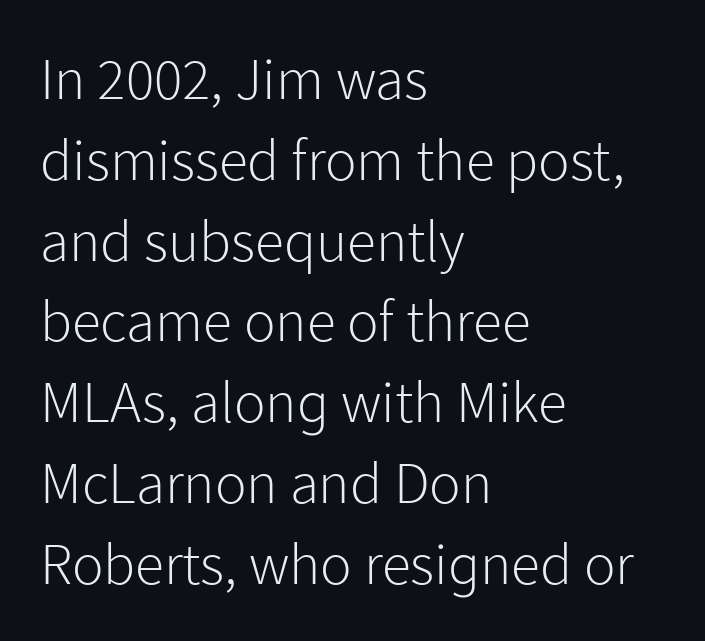
The string is rendered with underlining switched off. Glyph-to-glyph distance matches everyday printed text. Note the varied advance widths — an 'i' is clearly narrower than an 'm'. One-word summary of the alignment: left.
